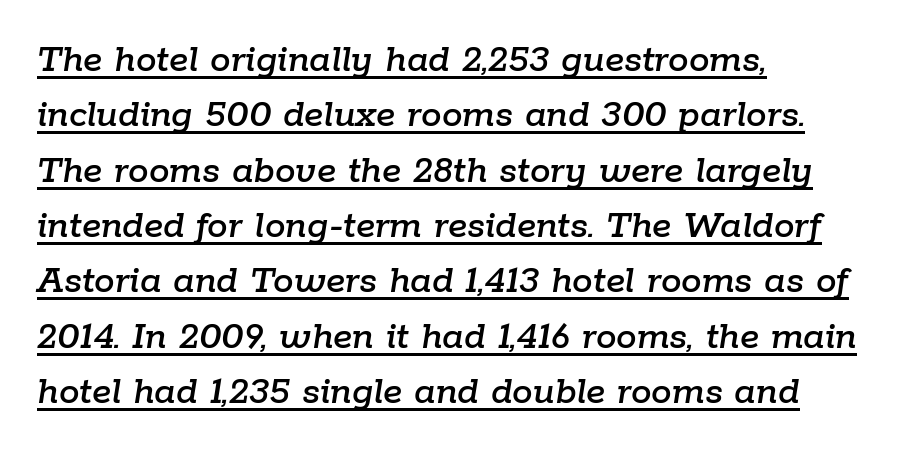
The image shows 41 px text type, italic (leaning right); set left-aligned, normal line spacing (1.35x), normal letter spacing, underlined; low stroke contrast and a medium x-height.
